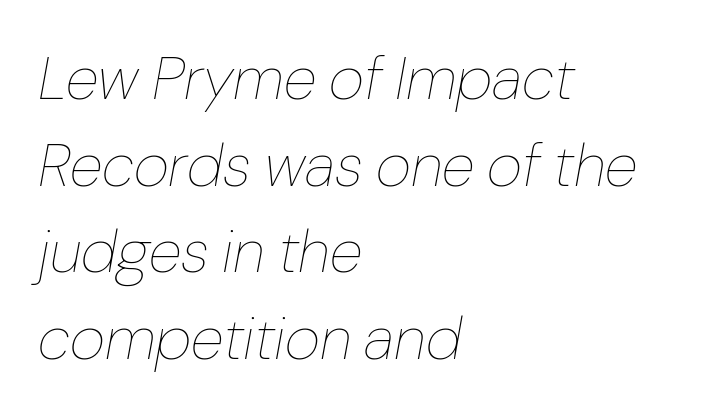
All the whitespace from short lines collects on the right. The specimen omits any rule beneath the text block's lines. No heavy texture on the line: the type isn't bold. What's the leading like? Ordinary, nothing unusual. Character widths vary here, with narrow letters taking less room than wide ones. Does extra space separate the letters? No, they use regular spacing.
